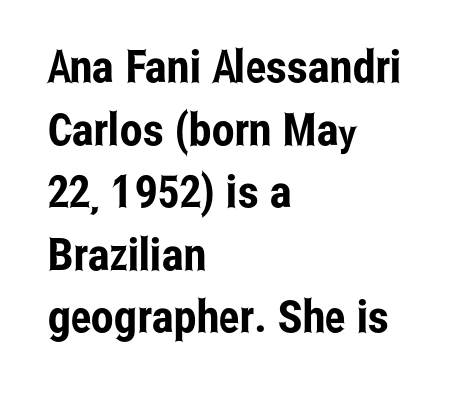
Whoever set this chose a conventional vertical rhythm. What stands out about the letter spacing? Nothing — it is the standard amount. Descenders are the only things crossing below the line. One-word summary of the alignment: left. Style check: upright. Is this a fixed-width face? No — the glyphs have proportional, varying widths.
